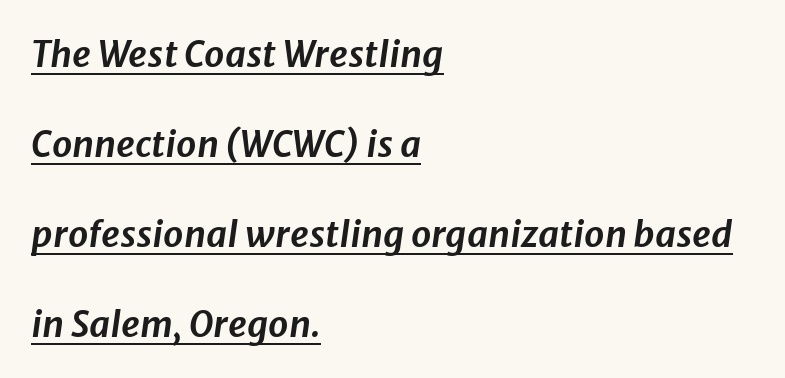
{"italic": "yes", "lean": "right", "slant_degrees": 8, "width": "normal", "stroke_contrast": "low", "x_height": "medium", "monospaced": "no", "underline": "yes", "align": "left", "line_spacing": "loose", "line_spacing_ratio": 2.5, "letter_spacing": "normal", "letter_spacing_em": 0.0, "glyph_px": 36}
